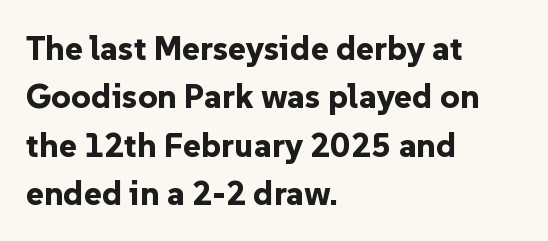
The image shows 34 px bold sans-serif type, upright; set left-aligned, normal line spacing (1.42x), normal letter spacing, not underlined; low stroke contrast and a medium x-height.
